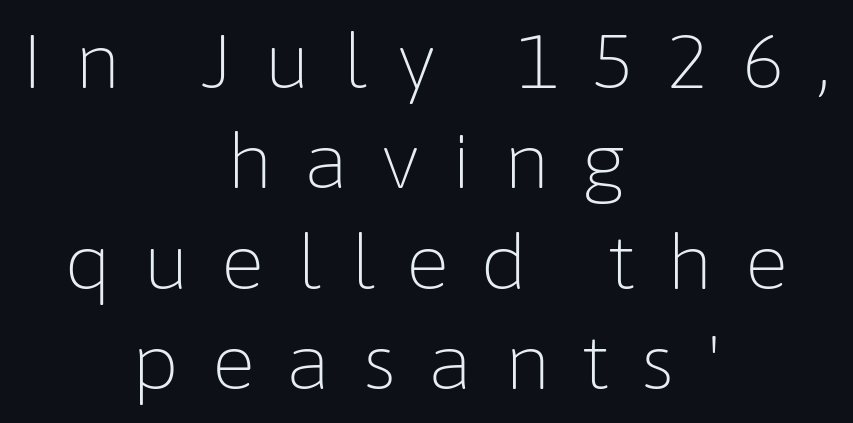
{"serif": "no", "italic": "no", "bold": "no", "weight": "light", "width": "normal", "stroke_contrast": "low", "x_height": "medium", "monospaced": "no", "underline": "no", "align": "center", "line_spacing": "normal", "line_spacing_ratio": 1.34, "letter_spacing": "wide", "letter_spacing_em": 0.41, "glyph_px": 75}
